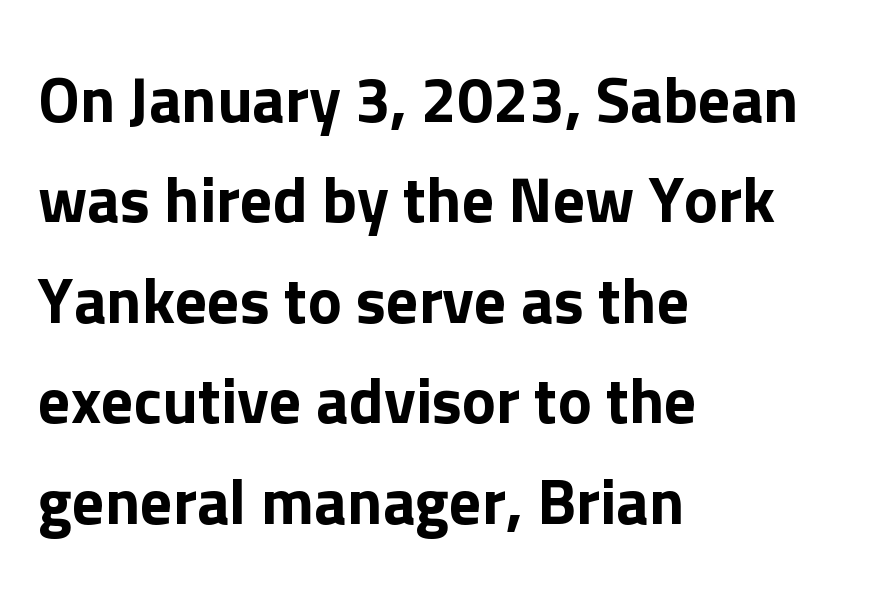
Q: Is the text italic (slanted)? A: No, it is upright.
Q: Is the typeface a serif or a sans-serif typeface? A: Sans-serif.
Q: Is the text underlined? A: No.
Q: How is the paragraph aligned? A: Left-aligned.
Q: Is the spacing between letters normal or unusually wide? A: Normal.
Q: Is the spacing between lines tight, normal or loose? A: Normal.
Q: Width (condensed, normal, or wide)? A: Normal.
Q: Stroke contrast? A: Low.
Q: x-height? A: Medium.
Q: Monospaced? A: No.
